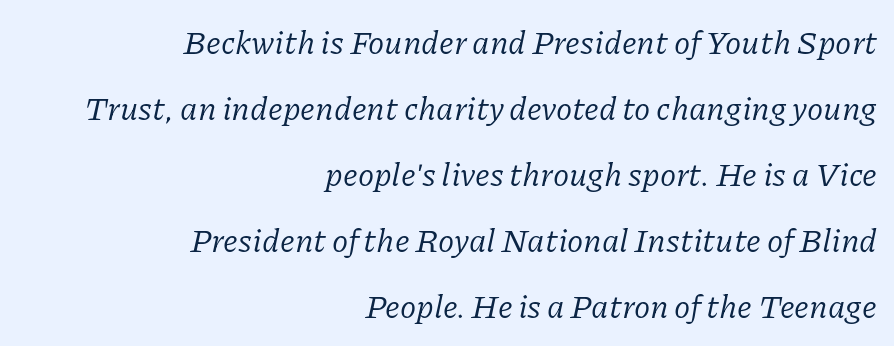
The image shows 33 px regular-weight serif type, italic (leaning right); set right-aligned, loose line spacing (2.0x), normal letter spacing, not underlined; low stroke contrast and a medium x-height.
